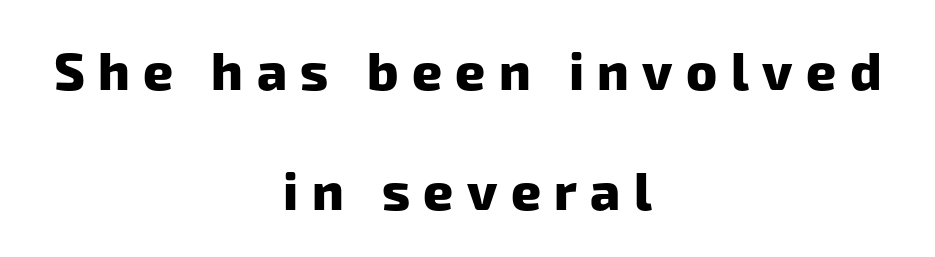
Leftover space on each line is divided equally before and after the words. How would I describe the line gaps? Wide and relaxed. Note the varied advance widths — an 'i' is clearly narrower than an 'm'. I'd describe the lettering as bold — thick and assertive. Descenders are the only things crossing below the line.
